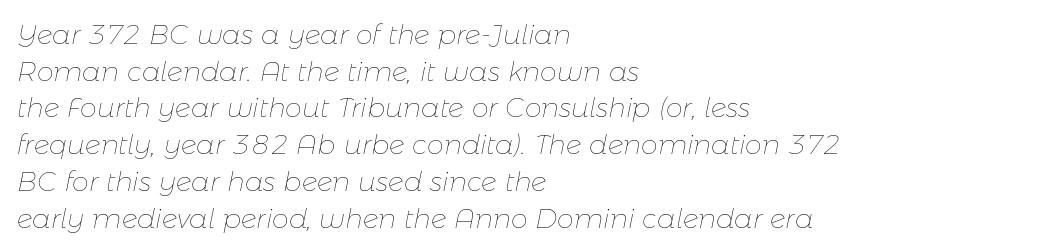
{"italic": "yes", "lean": "right", "slant_degrees": 11, "bold": "no", "underline": "no", "align": "left", "line_spacing": "normal", "line_spacing_ratio": 1.36, "letter_spacing": "normal", "letter_spacing_em": 0.0, "glyph_px": 27}
